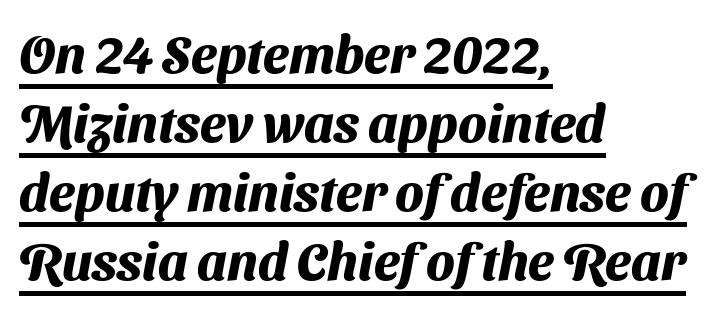
The image shows 52 px heavy sans-serif type; set left-aligned, normal line spacing (1.33x), normal letter spacing, underlined; medium stroke contrast and a medium x-height.
